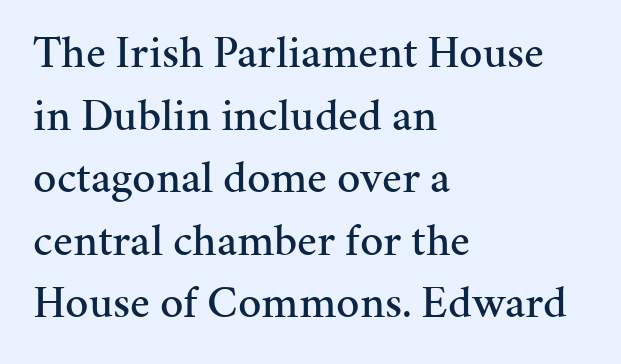
Q: Is the text italic (slanted)? A: No, it is upright.
Q: Is the typeface a serif or a sans-serif typeface? A: Serif.
Q: Is the text underlined? A: No.
Q: How is the paragraph aligned? A: Left-aligned.
Q: Is the spacing between letters normal or unusually wide? A: Normal.
Q: Is the spacing between lines tight, normal or loose? A: Normal.
Q: Width (condensed, normal, or wide)? A: Normal.
Q: Stroke contrast? A: Medium.
Q: x-height? A: Medium.
Q: Monospaced? A: No.
